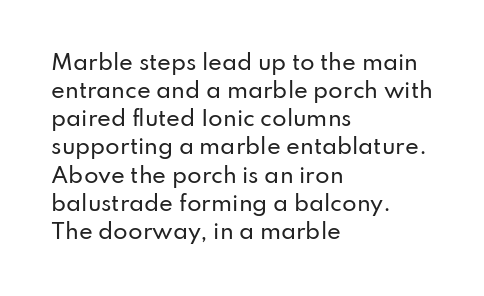
The image shows 21 px text type, upright; set left-aligned, normal line spacing (1.34x), normal letter spacing, not underlined.
